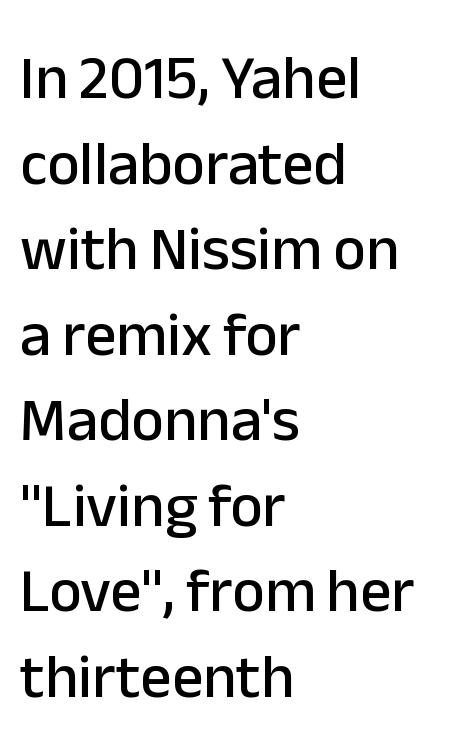
Spacing verdict: proportional, widths tailored to each character. The rendering anchors every line to the left-hand side. Stroke terminals: plain, sans-serif. Regular leading. The passage shown is not underscored anywhere.
